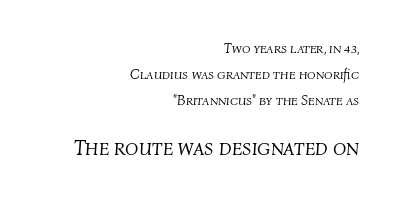
The image shows 22 px text type, italic (leaning right); set right-aligned, line spacing 1.84x, normal letter spacing, not underlined; the second (bottom) block is 1.57x larger.
